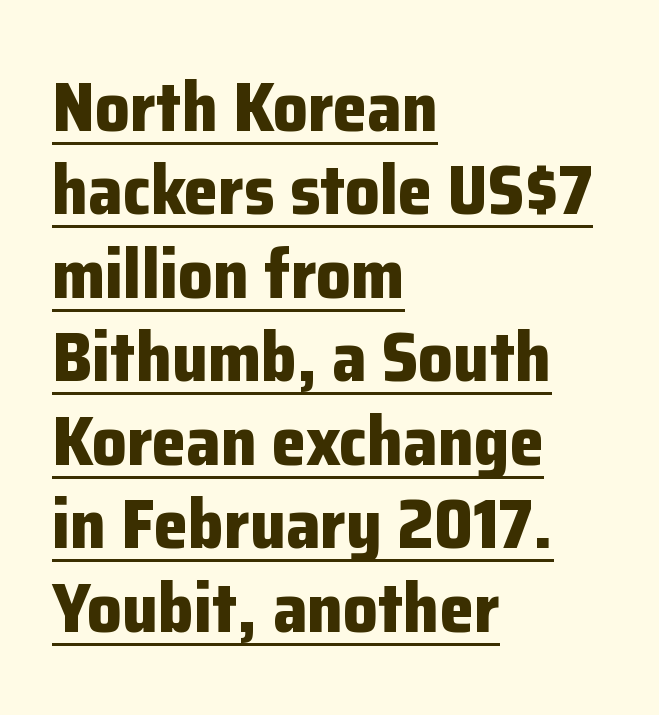
A typesetter would mark this as roman, not italic. This sample has the flowing, uneven cadence of proportional lettering. The specimen includes a rule beneath the text block's lines. Classification — sans serif.
